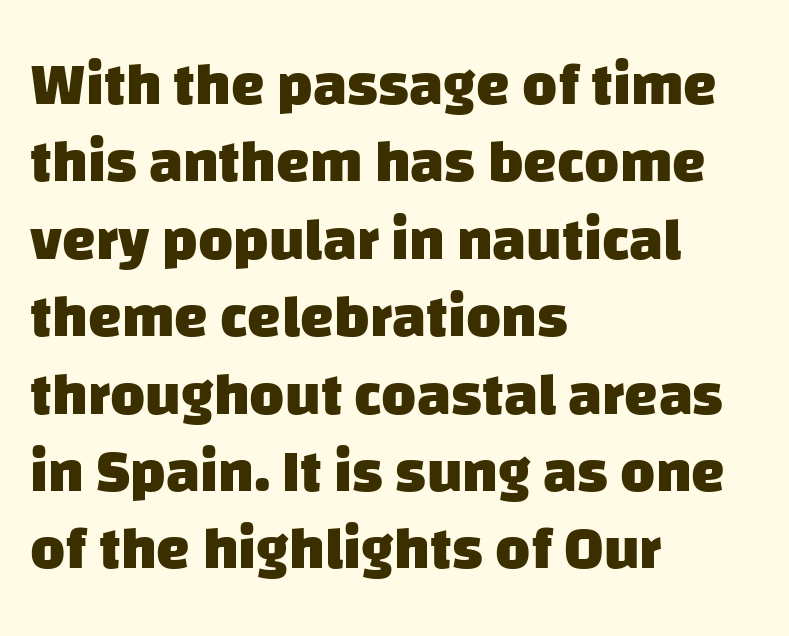
This sample uses plain, unmodified letter spacing. Words float on clear page, feet unadorned. Spacing verdict: proportional, widths tailored to each character. In terms of letterform style, serifs are entirely absent. Leftover space on each line is placed entirely after the last word. Vertical spacing — default.
